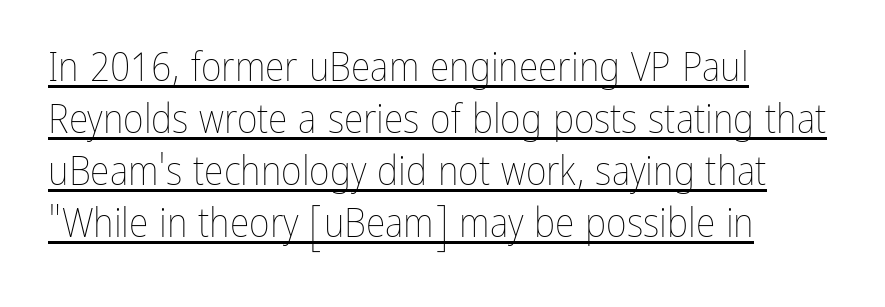
{"italic": "no", "bold": "no", "weight": "thin", "width": "condensed", "stroke_contrast": "low", "x_height": "medium", "monospaced": "no", "underline": "yes", "align": "left", "line_spacing": "normal", "line_spacing_ratio": 1.3, "letter_spacing": "normal", "letter_spacing_em": 0.0, "glyph_px": 40}
